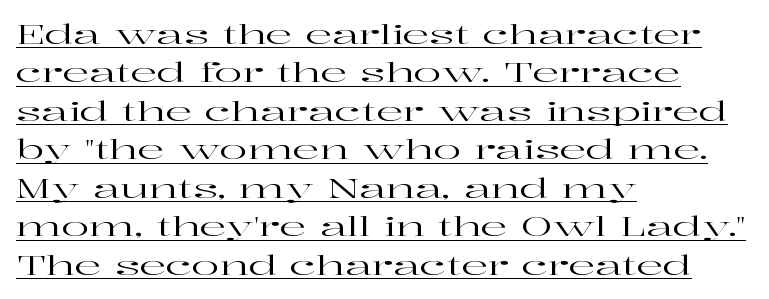
The image shows 26 px text type, upright; set left-aligned, normal line spacing (1.48x), normal letter spacing, underlined.
